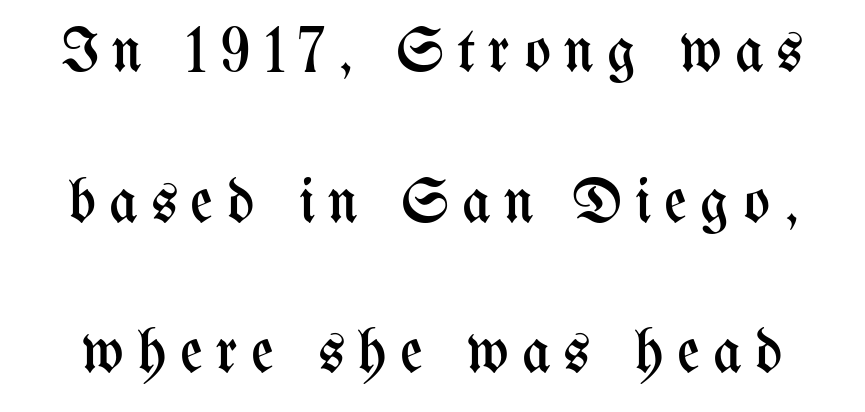
The image shows 62 px regular-weight, condensed type, upright; set loose line spacing (2.43x), unusually wide letter spacing (+0.21 em), not underlined; medium stroke contrast and a medium x-height.
